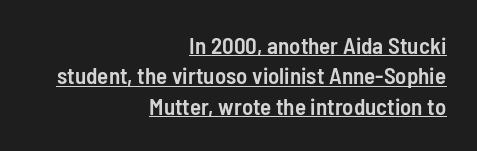
Q: Is the text bold? A: Semi-bold.
Q: Is the text italic (slanted)? A: No, it is upright.
Q: Is the text underlined? A: Yes.
Q: How is the paragraph aligned? A: Right-aligned.
Q: Is the spacing between letters normal or unusually wide? A: Normal.
Q: Is the spacing between lines tight, normal or loose? A: Normal.
